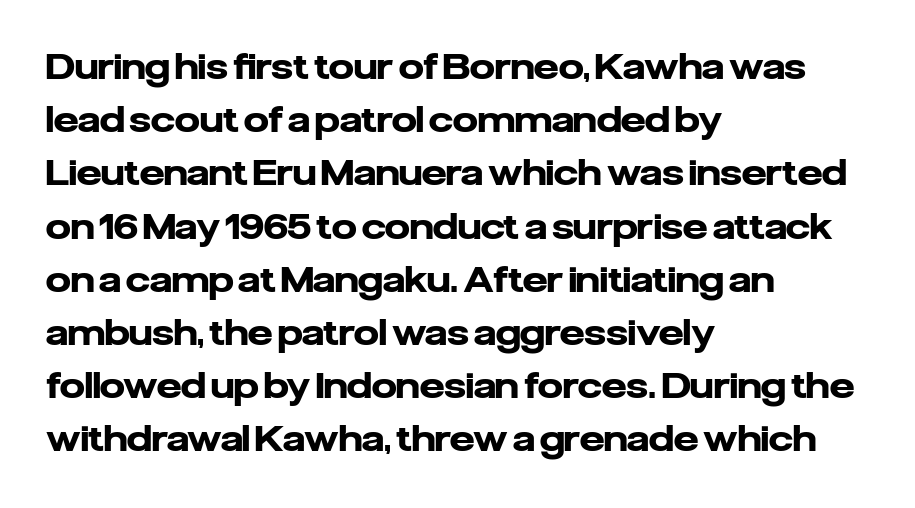
Q: Is the text bold? A: Yes.
Q: Is the text italic (slanted)? A: No, it is upright.
Q: Is the typeface a serif or a sans-serif typeface? A: Sans-serif.
Q: Is the text underlined? A: No.
Q: How is the paragraph aligned? A: Left-aligned.
Q: Is the spacing between letters normal or unusually wide? A: Normal.
Q: Is the spacing between lines tight, normal or loose? A: Normal.
Q: Width (condensed, normal, or wide)? A: Normal.
Q: Stroke contrast? A: Low.
Q: x-height? A: Medium.
Q: Monospaced? A: No.
